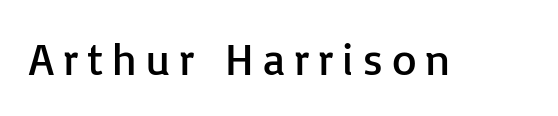
The image shows 45 px regular-weight sans-serif type, upright; set unusually wide letter spacing (+0.2 em), not underlined; low stroke contrast and a medium x-height.
